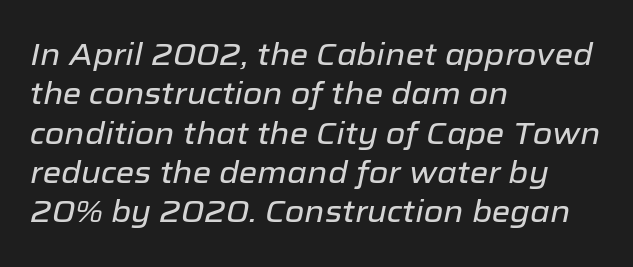
{"italic": "yes", "lean": "right", "slant_degrees": 12, "width": "normal", "stroke_contrast": "low", "x_height": "medium", "monospaced": "no", "underline": "no", "align": "left", "line_spacing": "normal", "line_spacing_ratio": 1.31, "letter_spacing": "normal", "letter_spacing_em": 0.0, "glyph_px": 30}
